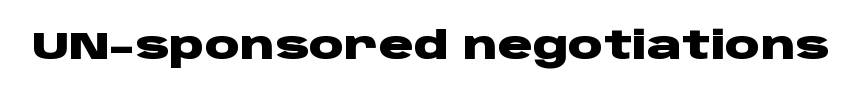
The image shows 39 px heavy, wide sans-serif type, upright; set normal letter spacing, not underlined; low stroke contrast and a large x-height.
